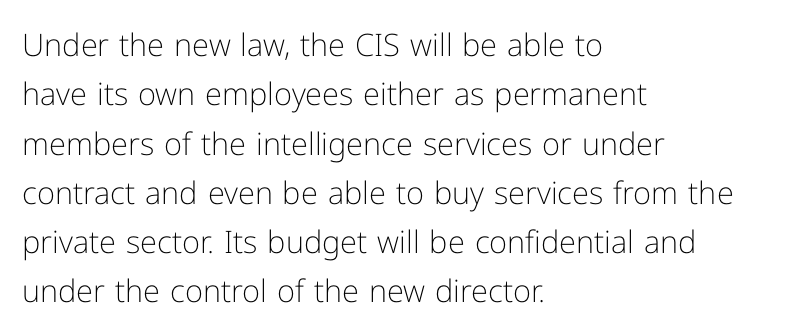
The image shows 31 px light sans-serif type, upright; set left-aligned, normal line spacing (1.59x), normal letter spacing, not underlined; low stroke contrast and a medium x-height.
